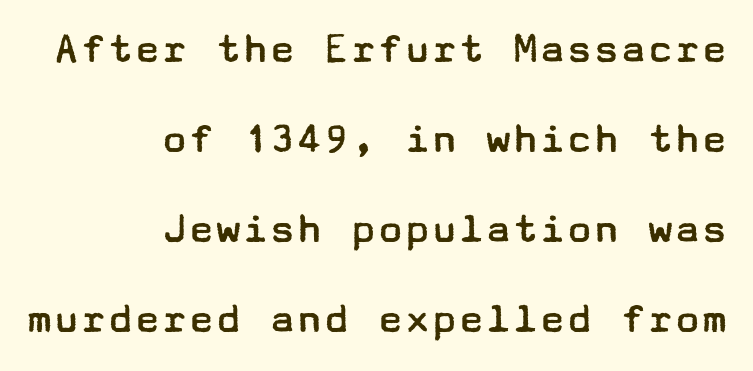
The image shows 45 px regular-weight, wide sans-serif type, upright; set right-aligned, loose line spacing (2.0x), normal letter spacing, not underlined; low stroke contrast and a medium x-height.
